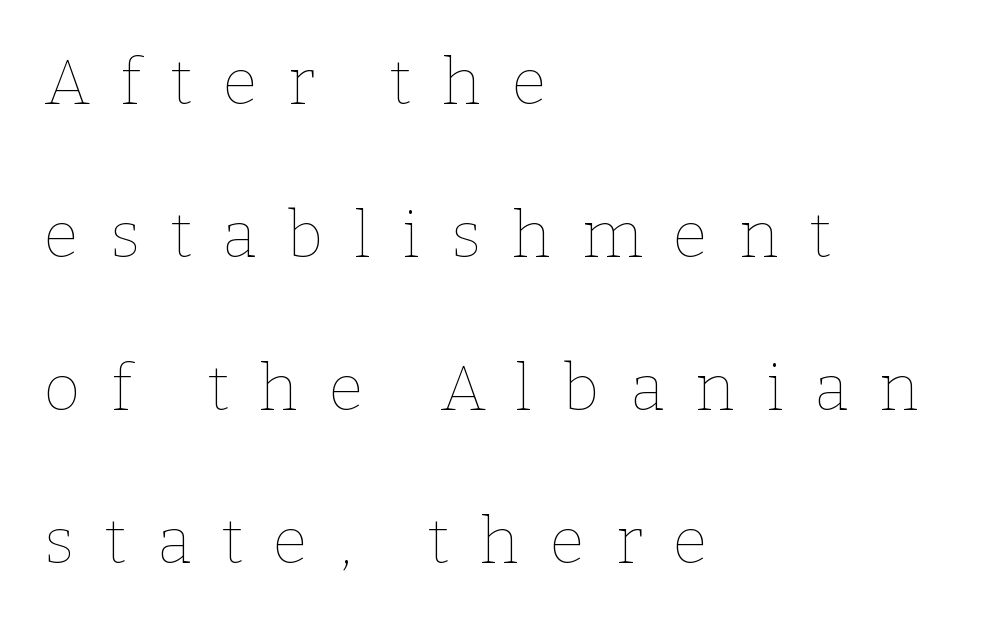
Q: Is the text bold? A: No.
Q: Is the text italic (slanted)? A: No, it is upright.
Q: Is the text underlined? A: No.
Q: How is the paragraph aligned? A: Left-aligned.
Q: Is the spacing between letters normal or unusually wide? A: Unusually wide.
Q: Is the spacing between lines tight, normal or loose? A: Loose.
Q: Width (condensed, normal, or wide)? A: Normal.
Q: Stroke contrast? A: Low.
Q: x-height? A: Medium.
Q: Monospaced? A: No.
